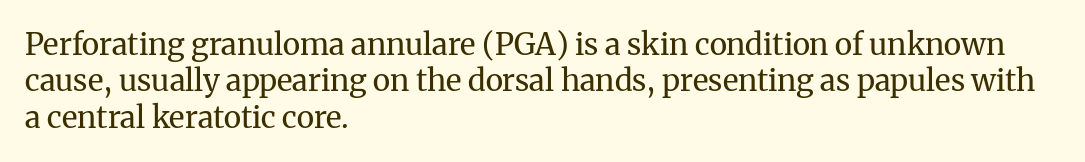
{"serif": "yes", "italic": "no", "bold": "no", "weight": "regular", "width": "normal", "stroke_contrast": "medium", "x_height": "medium", "monospaced": "no", "underline": "no", "align": "left", "line_spacing_ratio": 1.21, "letter_spacing": "normal", "letter_spacing_em": 0.0, "glyph_px": 30}
